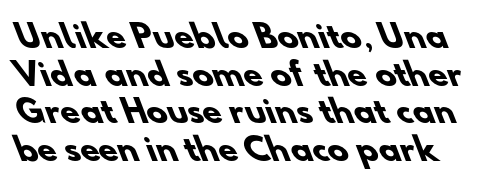
Q: Is the text bold? A: Yes.
Q: Is the typeface a serif or a sans-serif typeface? A: Sans-serif.
Q: Is the text underlined? A: No.
Q: Is the spacing between letters normal or unusually wide? A: Normal.
Q: Width (condensed, normal, or wide)? A: Normal.
Q: Stroke contrast? A: Low.
Q: x-height? A: Small.
Q: Monospaced? A: No.
